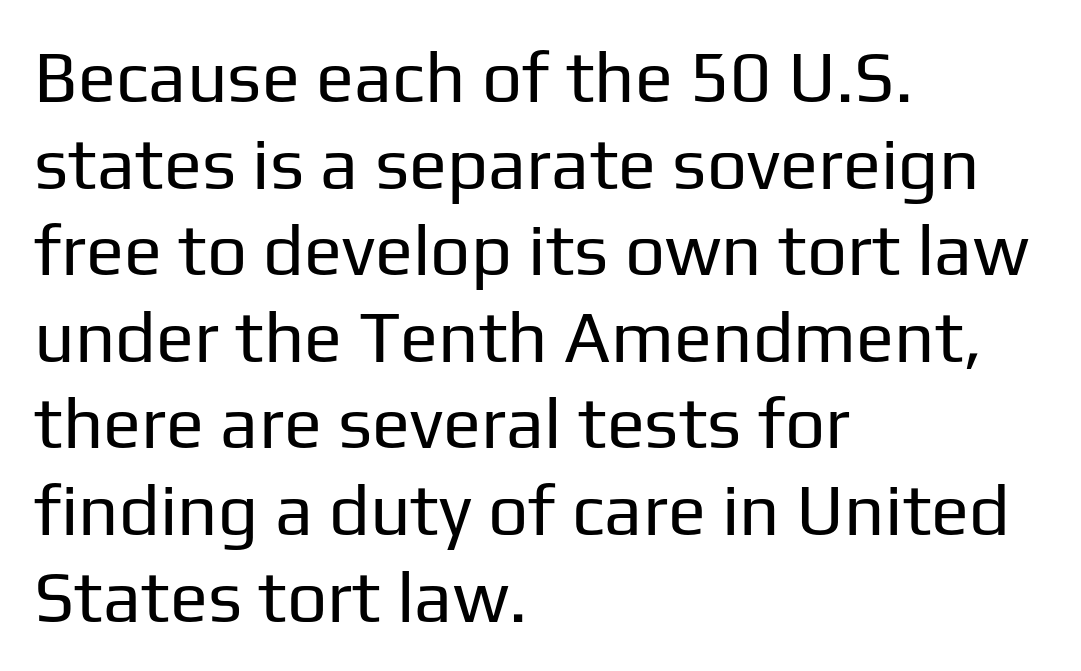
{"serif": "no", "italic": "no", "bold": "no", "weight": "regular", "width": "normal", "stroke_contrast": "low", "x_height": "medium", "monospaced": "no", "underline": "no", "align": "left", "line_spacing_ratio": 1.22, "letter_spacing": "normal", "letter_spacing_em": 0.0, "glyph_px": 71}
